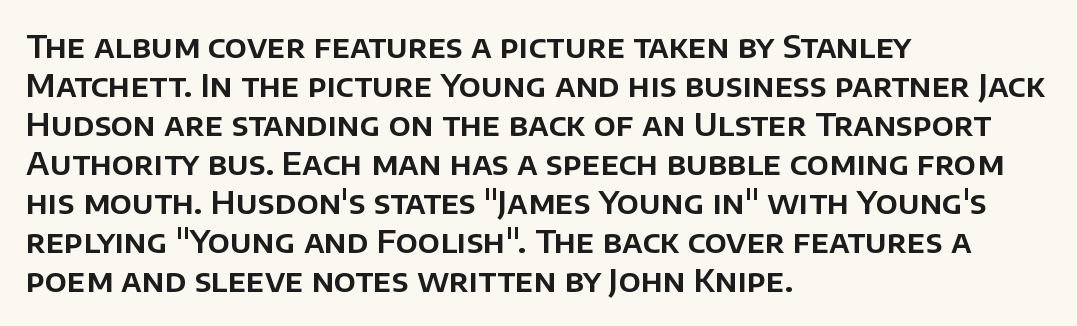
Q: Is the text italic (slanted)? A: No, it is upright.
Q: Is the typeface a serif or a sans-serif typeface? A: Sans-serif.
Q: Is the text underlined? A: No.
Q: How is the paragraph aligned? A: Left-aligned.
Q: Is the spacing between letters normal or unusually wide? A: Normal.
Q: Is the spacing between lines tight, normal or loose? A: Normal.
Q: Width (condensed, normal, or wide)? A: Normal.
Q: Stroke contrast? A: Low.
Q: x-height? A: Large.
Q: Monospaced? A: No.
